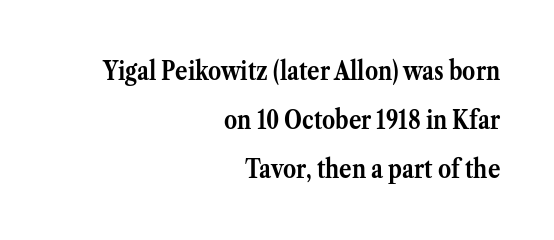
{"italic": "no", "bold": "yes", "underline": "no", "align": "right", "line_spacing_ratio": 1.89, "letter_spacing": "normal", "letter_spacing_em": 0.0, "glyph_px": 26}
